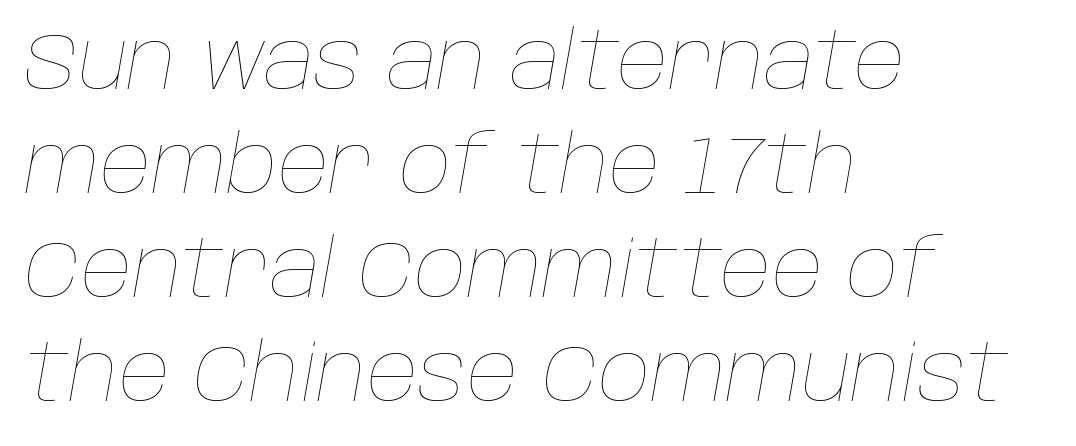
Do the characters align in a grid? No, the font is proportional. Quick note: interline space is typical. On a weight scale, this lands at 450 or below. The lines are quadded left.
